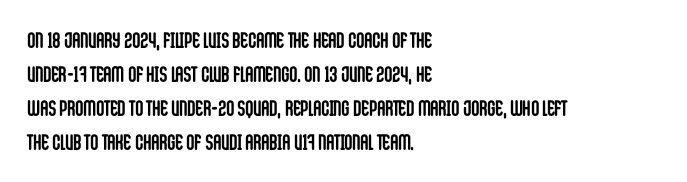
Underline: absent. Default kerning and tracking; the words read as compact shapes. Successive baselines arrive at the customary interval. You can tell it's not italic because the verticals are truly vertical. One-word summary of the alignment: left. These lines carry a lot of weight — the face is fully bold.
